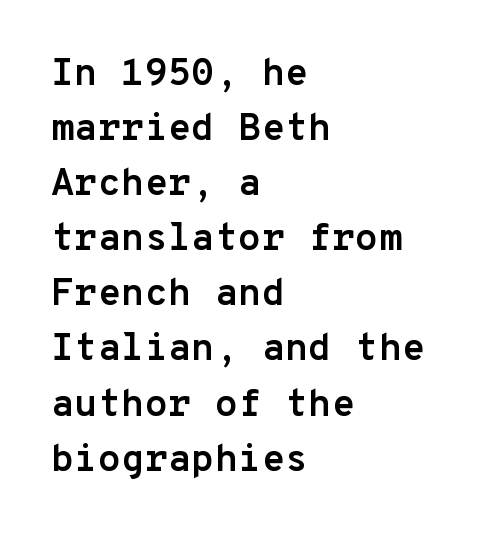
Q: Is the text bold? A: Yes.
Q: Is the text italic (slanted)? A: No, it is upright.
Q: Is the typeface a serif or a sans-serif typeface? A: Sans-serif.
Q: Is the text underlined? A: No.
Q: How is the paragraph aligned? A: Left-aligned.
Q: Is the spacing between letters normal or unusually wide? A: Normal.
Q: Is the spacing between lines tight, normal or loose? A: Normal.
Q: Width (condensed, normal, or wide)? A: Normal.
Q: Stroke contrast? A: Low.
Q: x-height? A: Medium.
Q: Monospaced? A: Yes.
